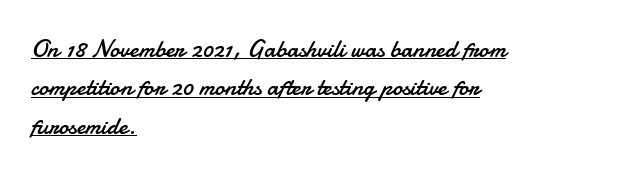
{"bold": "no", "underline": "yes", "align": "left", "line_spacing": "normal", "line_spacing_ratio": 1.54, "letter_spacing": "normal", "letter_spacing_em": 0.0, "glyph_px": 25}
